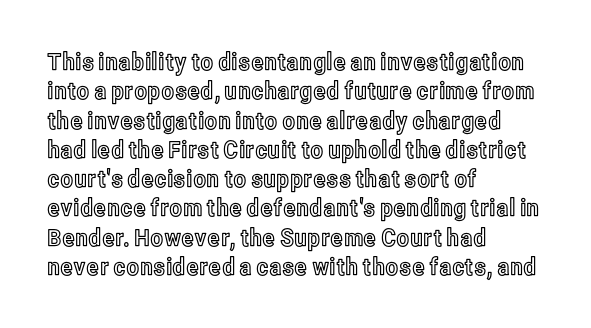
The lettering stays uniformly vertical, giving the passage a roman look. The letterforms sit shoulder to shoulder at normal distance. The setting favours the left margin, as ordinary paragraphs usually do. Decoration check: the copy has no underline.
